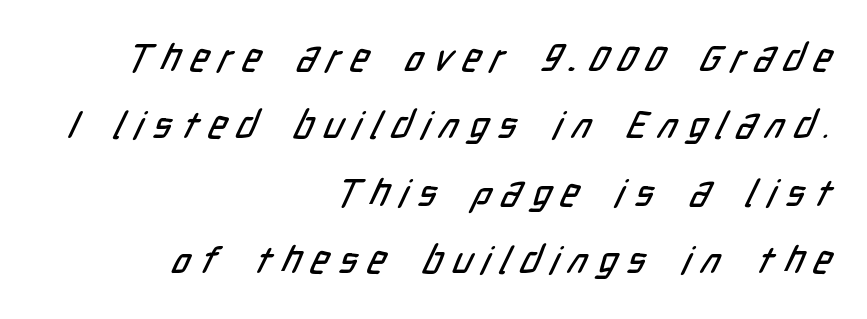
Q: Is the typeface a serif or a sans-serif typeface? A: Sans-serif.
Q: Is the text underlined? A: No.
Q: How is the paragraph aligned? A: Right-aligned.
Q: Is the spacing between letters normal or unusually wide? A: Unusually wide.
Q: Width (condensed, normal, or wide)? A: Condensed.
Q: Stroke contrast? A: Low.
Q: x-height? A: Medium.
Q: Monospaced? A: No.
